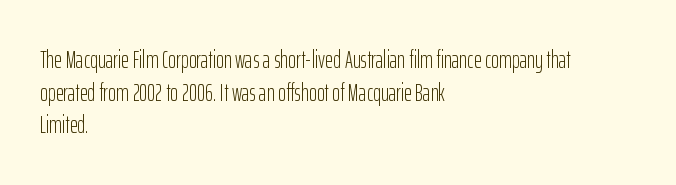
{"italic": "no", "bold": "no", "underline": "no", "align": "left", "line_spacing": "normal", "line_spacing_ratio": 1.36, "letter_spacing": "normal", "letter_spacing_em": 0.0, "glyph_px": 24}
